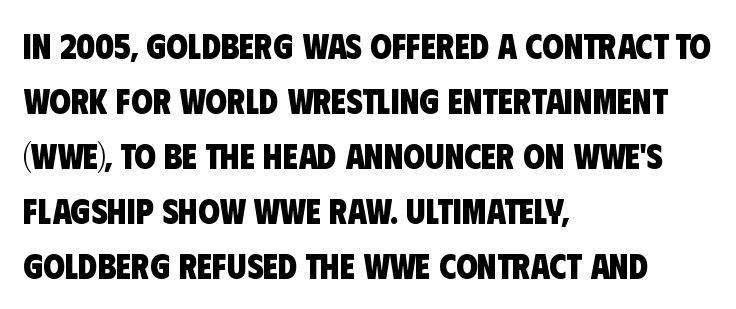
The image shows 35 px heavy, condensed sans-serif type; set left-aligned, normal line spacing (1.57x), normal letter spacing, not underlined; low stroke contrast and a large x-height.
